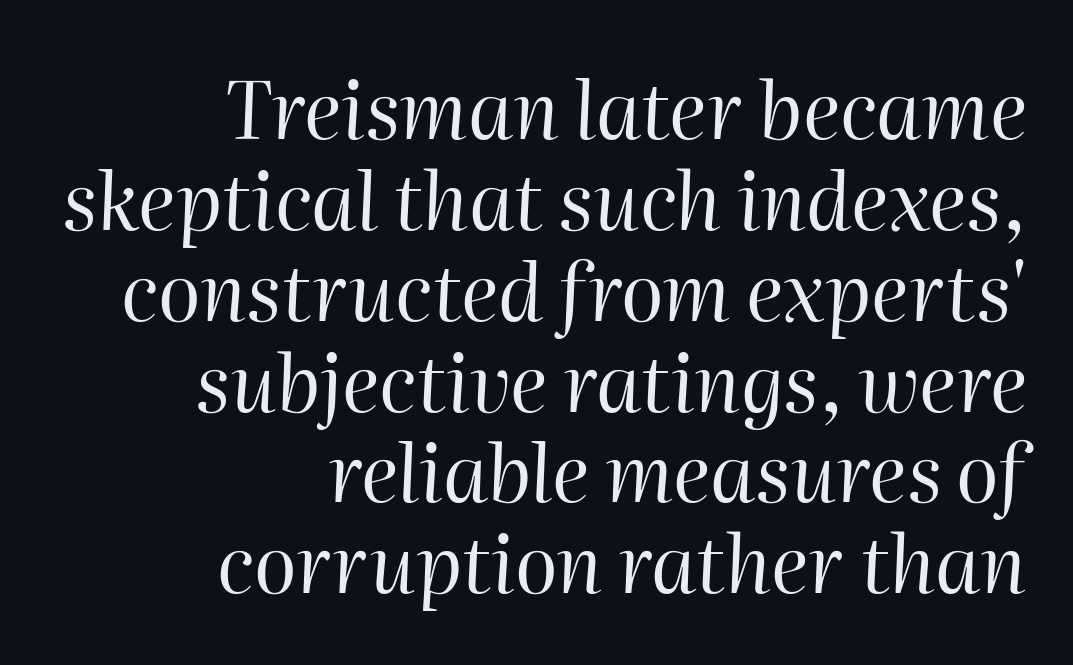
Vertical stems look standard width or narrower in stroke. A typesetter would call this leading minimal, almost set solid. You can tell it's italic because the verticals aren't actually vertical. Which margin do the lines hug? The right one — the left edge is uneven. This sample has the flowing, uneven cadence of proportional lettering. Short note: letters normally spaced.
